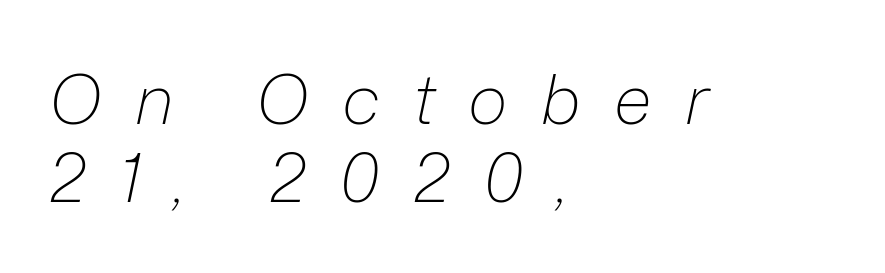
{"italic": "yes", "lean": "right", "slant_degrees": 12, "bold": "no", "weight": "light", "width": "normal", "stroke_contrast": "low", "x_height": "medium", "monospaced": "no", "underline": "no", "align": "left", "line_spacing": "tight", "line_spacing_ratio": 1.14, "letter_spacing": "wide", "letter_spacing_em": 0.49, "glyph_px": 68}
